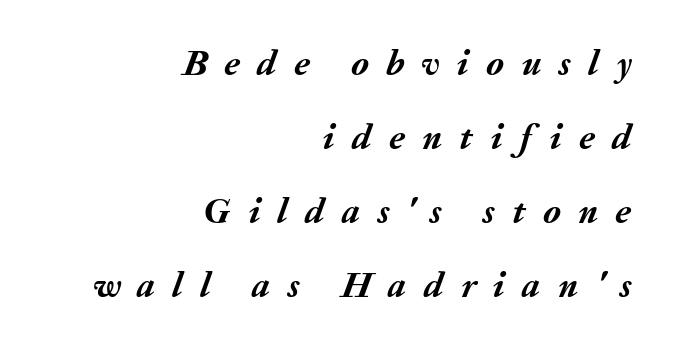
The image shows 36 px semibold type, italic (leaning right); set right-aligned, loose line spacing (2.06x), unusually wide letter spacing (+0.48 em), not underlined; medium stroke contrast and a medium x-height.
